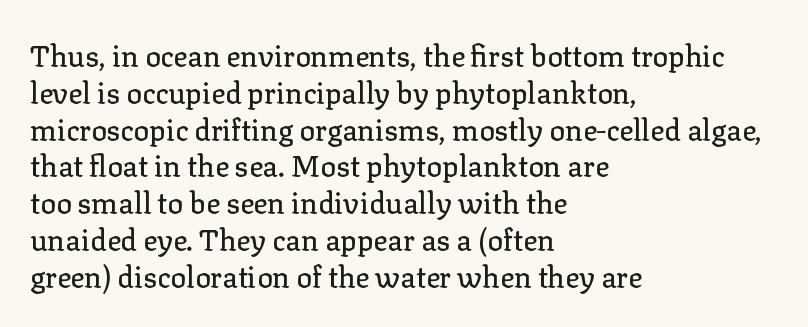
{"serif": "yes", "italic": "no", "width": "normal", "stroke_contrast": "low", "x_height": "medium", "monospaced": "no", "underline": "no", "align": "left", "line_spacing": "normal", "line_spacing_ratio": 1.27, "letter_spacing": "normal", "letter_spacing_em": 0.0, "glyph_px": 29}
